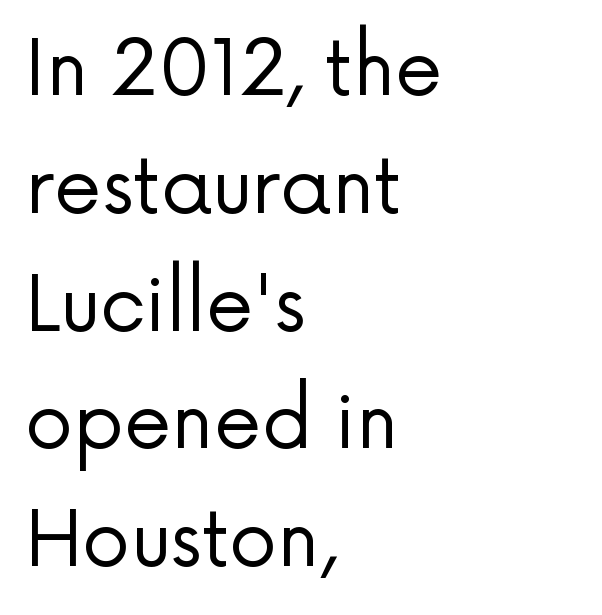
{"serif": "no", "italic": "no", "bold": "no", "weight": "regular", "width": "normal", "stroke_contrast": "low", "x_height": "medium", "monospaced": "no", "underline": "no", "align": "left", "line_spacing": "normal", "line_spacing_ratio": 1.55, "letter_spacing": "normal", "letter_spacing_em": 0.0, "glyph_px": 76}
